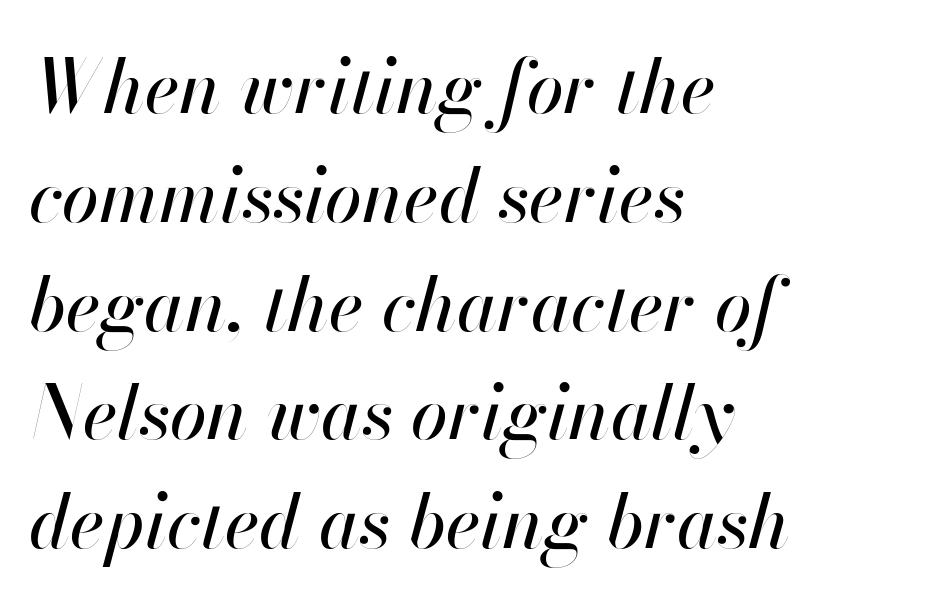
Emphasis-style slanted type is in use. The rendering uses natural spacing where letterforms have individual widths. Letter spacing: default. What's the leading like? Ordinary, nothing unusual. A student would call this left alignment; a typographer would say flush left, rag right.
